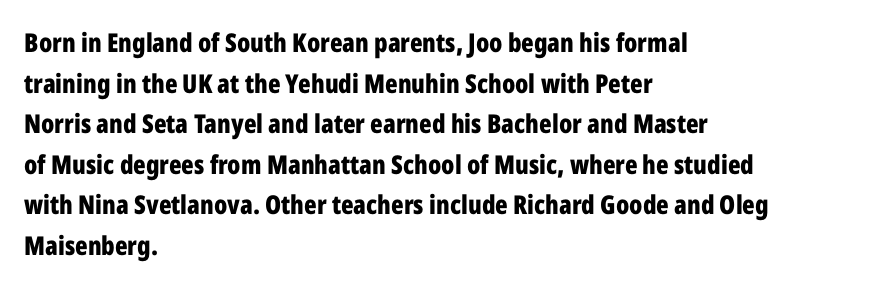
{"italic": "no", "bold": "yes", "underline": "no", "align": "left", "line_spacing": "normal", "line_spacing_ratio": 1.56, "letter_spacing": "normal", "letter_spacing_em": 0.0, "glyph_px": 26}
